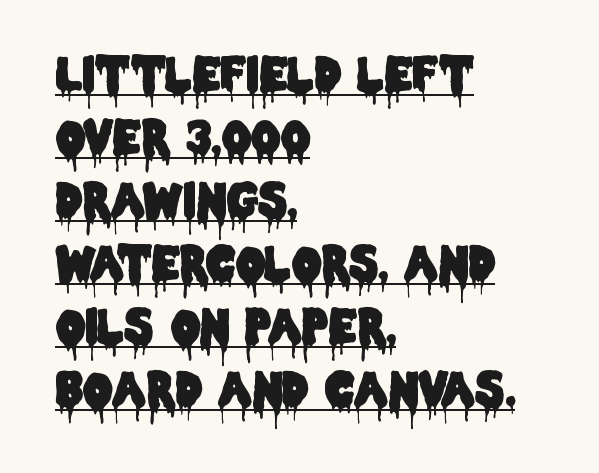
This sample uses an upright cut, with every glyph sitting square on the baseline. The rendering uses natural spacing where letterforms have individual widths. Notice how the passage keeps a crisp vertical edge on the left only. The letters sit at their default tracking, neither squeezed nor spread. Vertical spacing — default. This is underlined copy, the kind a proofreader might mark for attention.
